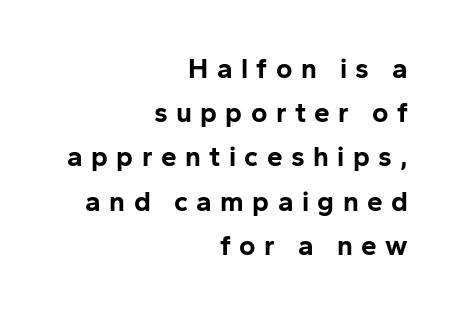
A typesetter would call this proportional, since set widths differ per character. Quick note: not italic, upright. The rows are spaced the way most documents space them. Heft: maximum for text — a bold. Every row of glyphs terminates at an identical x-position on the right.
